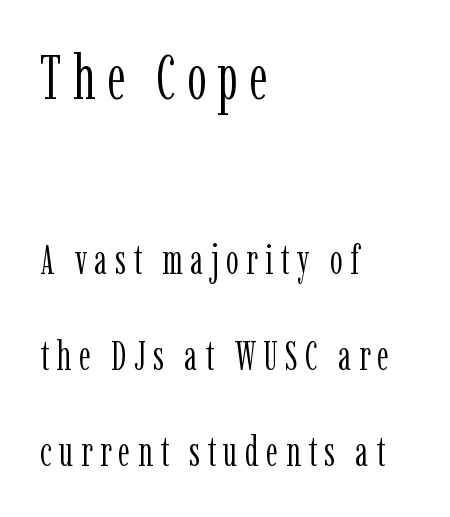
The specimen reads as upright at a glance. One glance says open: line gaps are wider than usual. Looks like regular typesetting: each glyph gets only the width it needs. The specimen omits any rule beneath the text block's lines. No extra ink here — the face is not bold.
